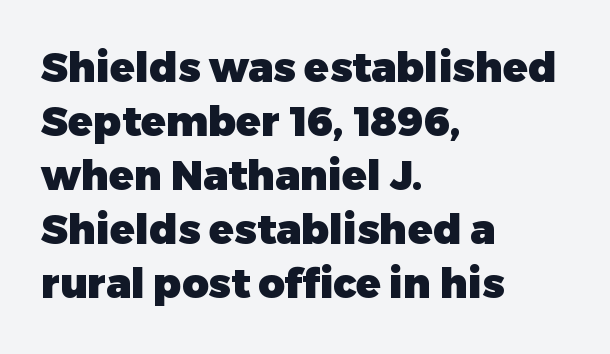
The image shows 41 px heavy sans-serif type, upright; set left-aligned, normal line spacing (1.32x), normal letter spacing, not underlined; low stroke contrast and a medium x-height.
